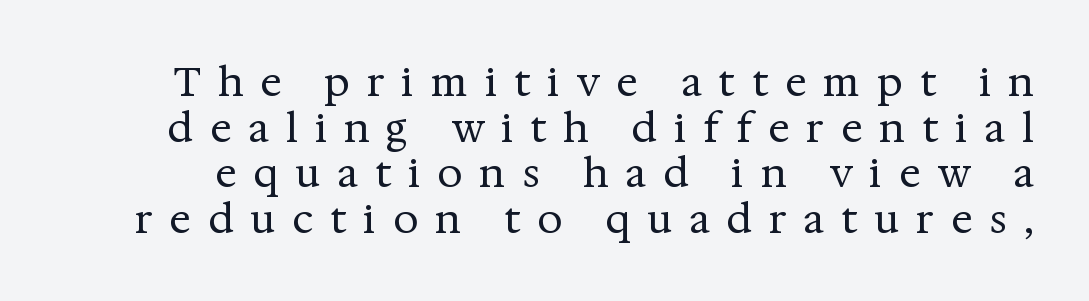
The image shows 40 px regular-weight serif type, upright; set tight line spacing (1.14x), unusually wide letter spacing (+0.42 em), not underlined; medium stroke contrast and a medium x-height.
